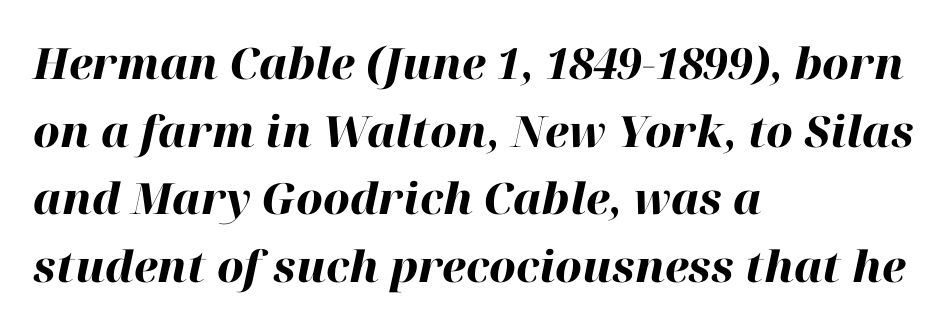
Q: Is the text bold? A: Yes.
Q: Is the text italic (slanted)? A: Yes, it leans right by about 12 degrees.
Q: Is the text underlined? A: No.
Q: How is the paragraph aligned? A: Left-aligned.
Q: Is the spacing between letters normal or unusually wide? A: Normal.
Q: Is the spacing between lines tight, normal or loose? A: Normal.
Q: Width (condensed, normal, or wide)? A: Normal.
Q: Stroke contrast? A: High.
Q: x-height? A: Medium.
Q: Monospaced? A: No.
